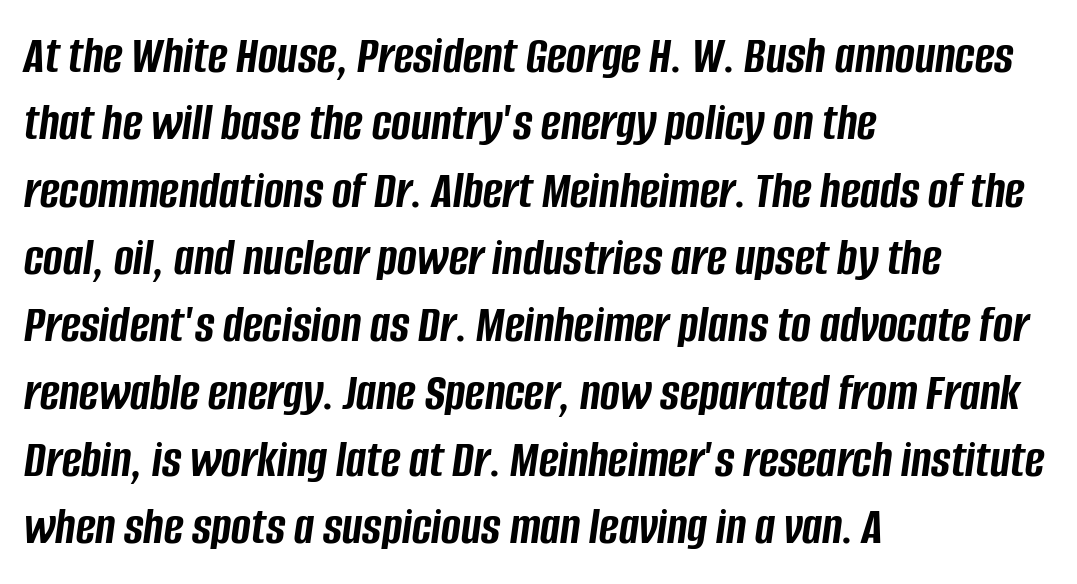
These lines are rendered in a variable-pitch font. Successive baselines arrive at the customary interval. Line starts are locked; line ends wander. Yep, that's italic — everything's leaning.
